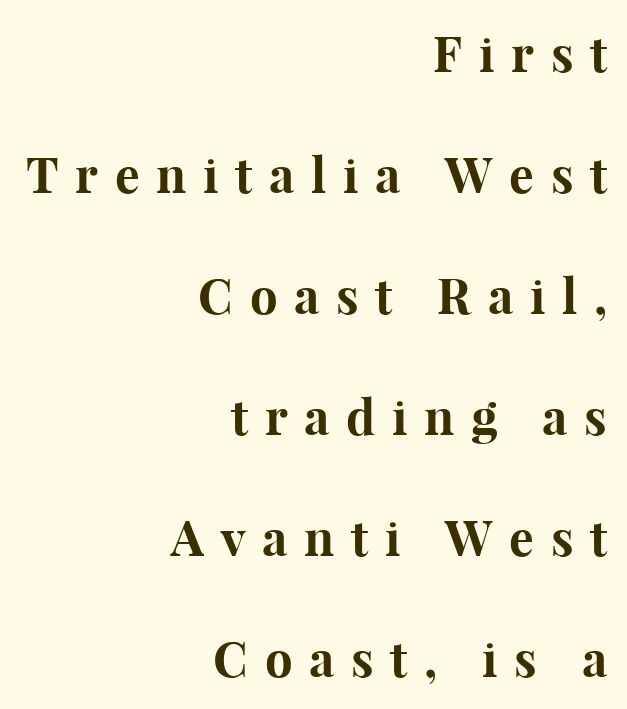
This is roman type, the default non-slanted kind. Each row of text sits above clean, open space. These lines are set flush right with a ragged left edge. Look at the stroke-to-counter ratio: heavy, a bold. Leading is clearly above the norm, producing a sparse column. Spacing between characters has been opened up far beyond the box default.
